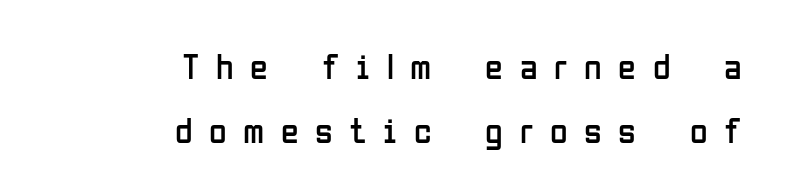
{"serif": "no", "italic": "no", "bold": "no", "weight": "regular", "width": "condensed", "stroke_contrast": "low", "x_height": "medium", "monospaced": "no", "underline": "no", "align": "right", "line_spacing_ratio": 1.79, "letter_spacing": "wide", "letter_spacing_em": 0.46, "glyph_px": 36}
